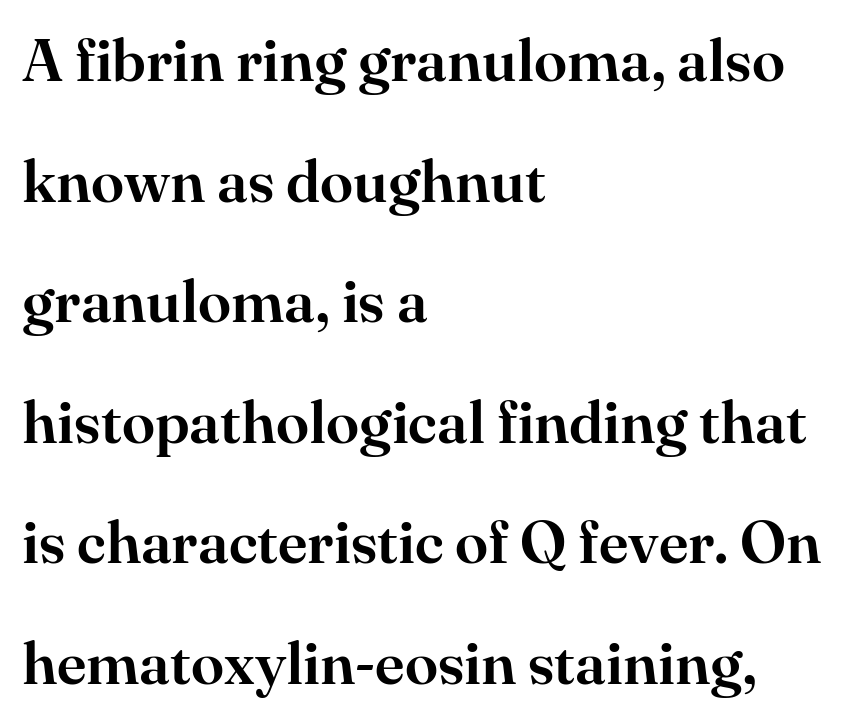
Q: Is the text italic (slanted)? A: No, it is upright.
Q: Is the typeface a serif or a sans-serif typeface? A: Serif.
Q: Is the text underlined? A: No.
Q: How is the paragraph aligned? A: Left-aligned.
Q: Is the spacing between letters normal or unusually wide? A: Normal.
Q: Is the spacing between lines tight, normal or loose? A: Loose.
Q: Width (condensed, normal, or wide)? A: Normal.
Q: Stroke contrast? A: High.
Q: x-height? A: Small.
Q: Monospaced? A: No.
